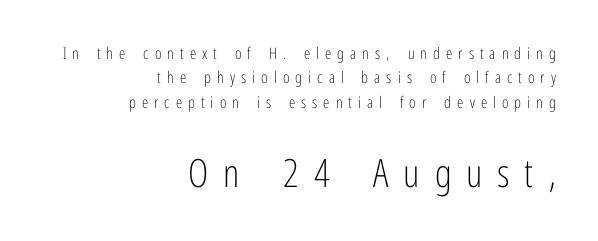
The image shows 39 px light, condensed sans-serif type, upright; set right-aligned, normal line spacing (1.53x), unusually wide letter spacing (+0.38 em), not underlined; the second (bottom) block is 2.44x larger; low stroke contrast and a medium x-height.
